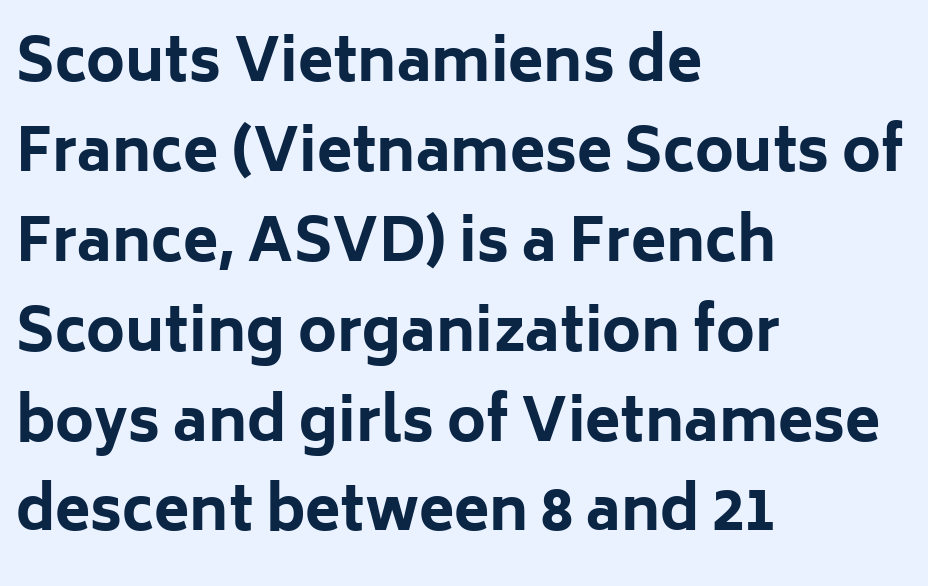
{"serif": "no", "italic": "no", "bold": "yes", "weight": "bold", "width": "normal", "stroke_contrast": "low", "x_height": "medium", "monospaced": "no", "underline": "no", "align": "left", "line_spacing": "normal", "line_spacing_ratio": 1.55, "letter_spacing": "normal", "letter_spacing_em": 0.0, "glyph_px": 58}
